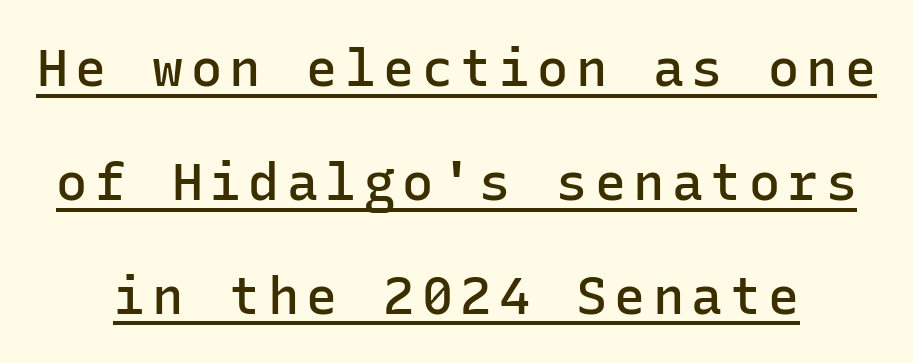
{"serif": "no", "italic": "no", "bold": "semi", "weight": "semibold", "width": "normal", "stroke_contrast": "low", "x_height": "medium", "monospaced": "yes", "underline": "yes", "line_spacing": "loose", "line_spacing_ratio": 2.19, "glyph_px": 52}
